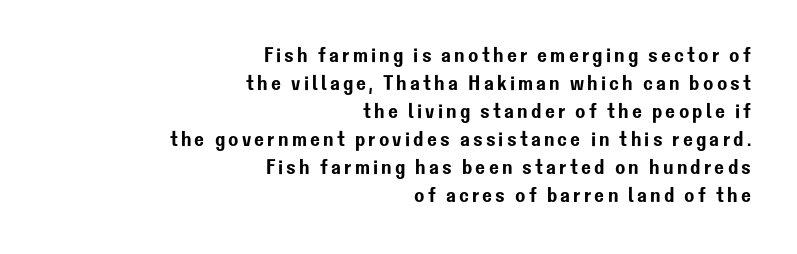
Vertical strokes here are truly vertical. Rule under the text: the space is simply empty. Reading down the column, the eye jumps a familiar distance to each next line. The text block is weighted toward the right margin, trailing off unevenly leftward.
